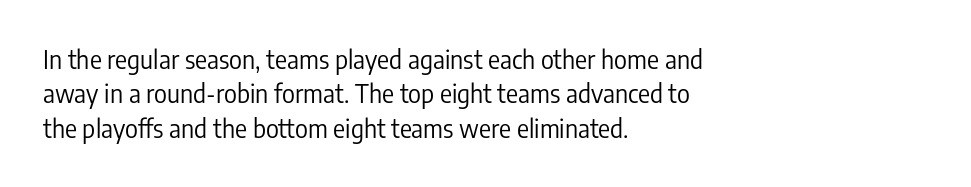
Q: Is the text bold? A: No.
Q: Is the text italic (slanted)? A: No, it is upright.
Q: Is the text underlined? A: No.
Q: How is the paragraph aligned? A: Left-aligned.
Q: Is the spacing between letters normal or unusually wide? A: Normal.
Q: Is the spacing between lines tight, normal or loose? A: Normal.
